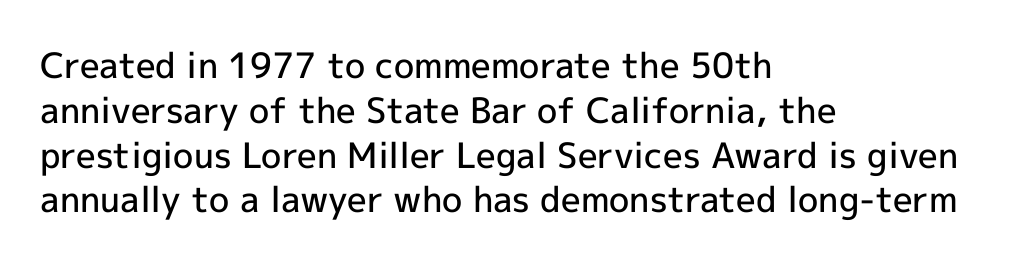
The designer went with a sans here, leaving each stem footless. Characters remain perfectly vertical along every line. Bare-footed words on every line. Character widths vary here, with narrow letters taking less room than wide ones.
